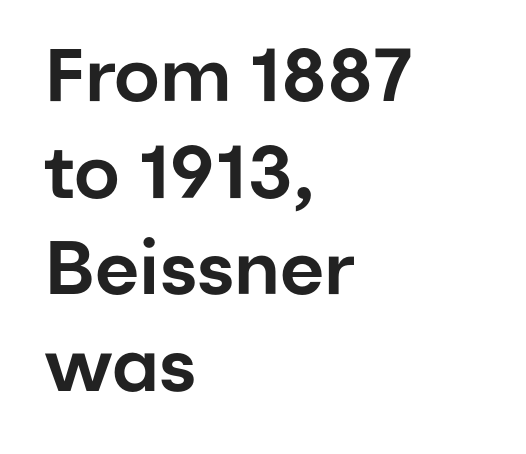
The text was rendered using a sans face with plain stroke endings. Horizontal alignment here is leftward, the default for most running prose. The vertical gap from one line to the next is medium. This rendering features lettering with no underline. The rendering uses natural spacing where letterforms have individual widths. This is the regular roman posture of the typeface.
